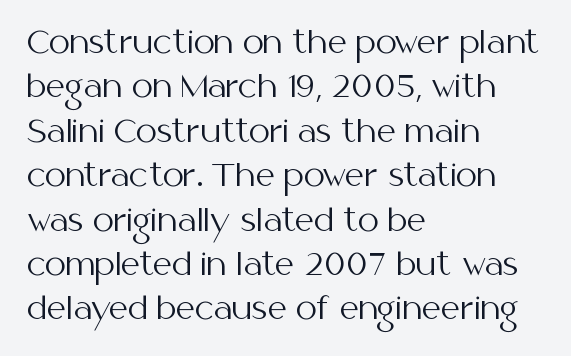
Q: Is the text bold? A: No.
Q: Is the text italic (slanted)? A: No, it is upright.
Q: Is the typeface a serif or a sans-serif typeface? A: Sans-serif.
Q: Is the text underlined? A: No.
Q: How is the paragraph aligned? A: Left-aligned.
Q: Is the spacing between letters normal or unusually wide? A: Normal.
Q: Is the spacing between lines tight, normal or loose? A: Normal.
Q: Width (condensed, normal, or wide)? A: Normal.
Q: Stroke contrast? A: Medium.
Q: x-height? A: Medium.
Q: Monospaced? A: No.
